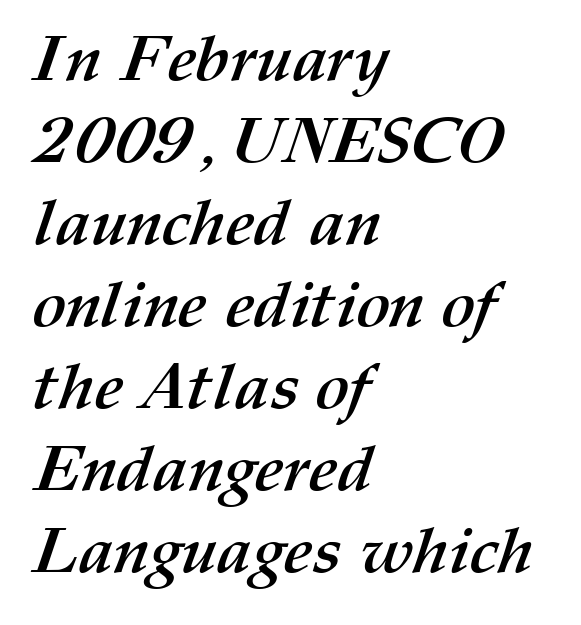
The foot of each line stays bare and open. You could not count columns in this text — the font is proportionally spaced. Vertical spacing — default. How are the letters spaced? Ordinarily, with no added tracking. The font is running at its bold setting.
